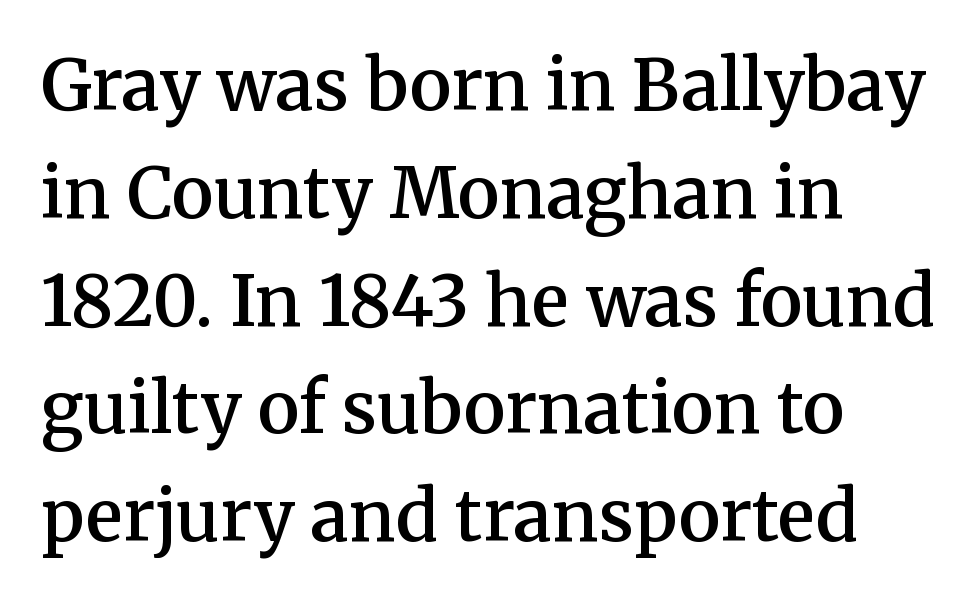
{"serif": "yes", "italic": "no", "bold": "semi", "weight": "semibold", "width": "normal", "stroke_contrast": "medium", "x_height": "medium", "monospaced": "no", "underline": "no", "align": "left", "line_spacing": "normal", "line_spacing_ratio": 1.54, "letter_spacing": "normal", "letter_spacing_em": 0.0, "glyph_px": 70}
